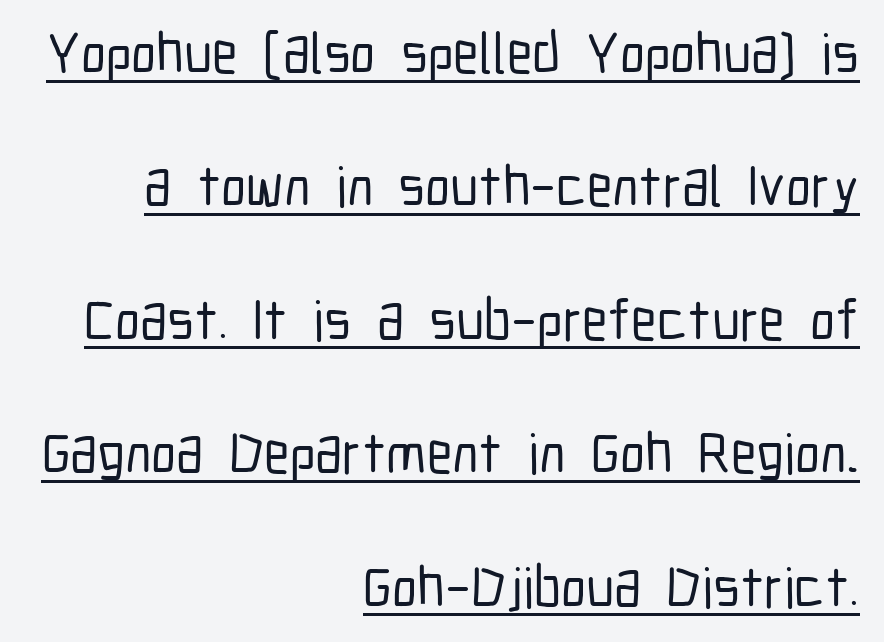
Q: Is the text italic (slanted)? A: No, it is upright.
Q: Is the typeface a serif or a sans-serif typeface? A: Sans-serif.
Q: Is the text underlined? A: Yes.
Q: How is the paragraph aligned? A: Right-aligned.
Q: Is the spacing between letters normal or unusually wide? A: Normal.
Q: Is the spacing between lines tight, normal or loose? A: Loose.
Q: Width (condensed, normal, or wide)? A: Condensed.
Q: Stroke contrast? A: Low.
Q: x-height? A: Medium.
Q: Monospaced? A: No.
